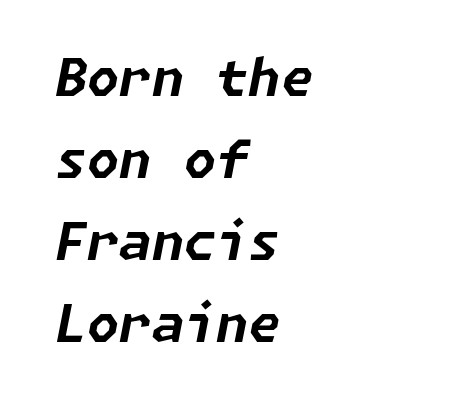
{"italic": "yes", "lean": "right", "slant_degrees": 11, "bold": "yes", "weight": "bold", "width": "normal", "stroke_contrast": "low", "x_height": "medium", "underline": "no", "align": "left", "line_spacing": "normal", "line_spacing_ratio": 1.58, "letter_spacing": "normal", "letter_spacing_em": 0.0, "glyph_px": 52}
